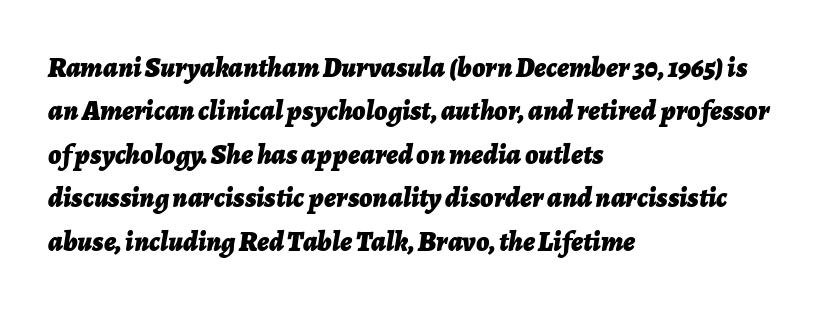
{"italic": "yes", "lean": "right", "slant_degrees": 7, "bold": "yes", "weight": "bold", "width": "normal", "stroke_contrast": "low", "x_height": "medium", "monospaced": "no", "underline": "no", "align": "left", "line_spacing": "normal", "line_spacing_ratio": 1.55, "letter_spacing": "normal", "letter_spacing_em": 0.0, "glyph_px": 28}
